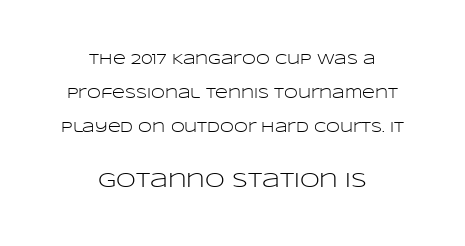
The image shows 20 px text type, upright; set centered, loose line spacing (2.43x), normal letter spacing, not underlined; the second (bottom) block is 1.43x larger.
